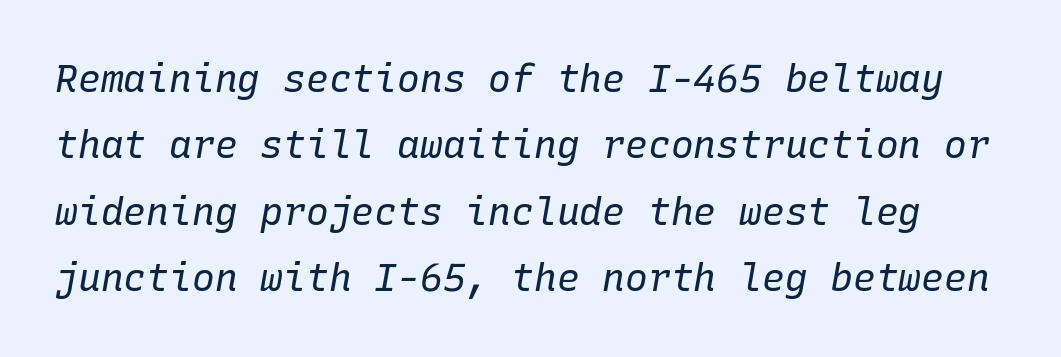
Fixed-width glyphs throughout — classic coding-font behaviour. Heaviness? Minimal to ordinary, like unemphasized prose. Tracking here is standard; glyphs follow each other at the usual distance. Decoration check: the copy has no underline.
